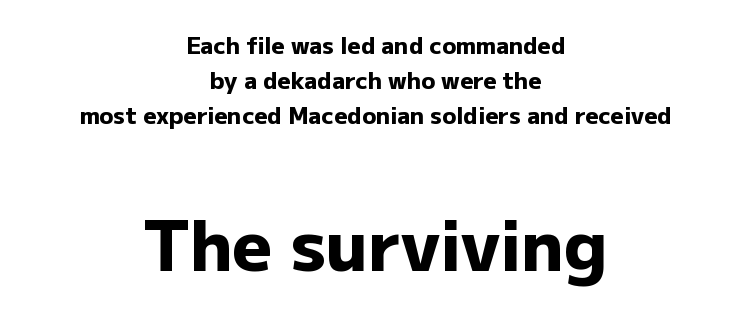
Q: Is the text bold? A: Yes.
Q: Is the text italic (slanted)? A: No, it is upright.
Q: Is the typeface a serif or a sans-serif typeface? A: Sans-serif.
Q: Is the text underlined? A: No.
Q: How is the paragraph aligned? A: Centered.
Q: Is the spacing between letters normal or unusually wide? A: Normal.
Q: Is the spacing between lines tight, normal or loose? A: Normal.
Q: Which block of text is set in a larger size, the first (top) or the second (bottom)? A: The second (bottom) one.
Q: Width (condensed, normal, or wide)? A: Normal.
Q: Stroke contrast? A: Low.
Q: x-height? A: Medium.
Q: Monospaced? A: No.
